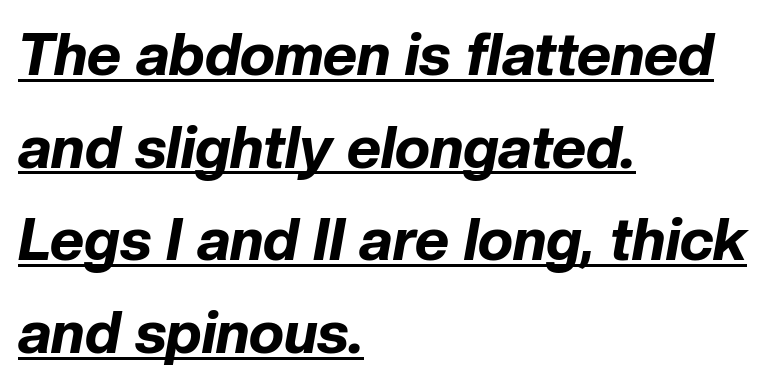
{"italic": "yes", "lean": "right", "slant_degrees": 10, "bold": "yes", "weight": "bold", "width": "normal", "stroke_contrast": "low", "x_height": "medium", "monospaced": "no", "underline": "yes", "align": "left", "line_spacing": "normal", "line_spacing_ratio": 1.57, "letter_spacing": "normal", "letter_spacing_em": 0.0, "glyph_px": 59}
